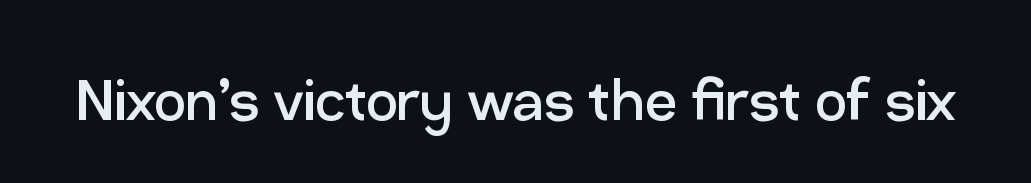
Q: Is the text bold? A: No.
Q: Is the text italic (slanted)? A: No, it is upright.
Q: Is the typeface a serif or a sans-serif typeface? A: Sans-serif.
Q: Is the text underlined? A: No.
Q: Is the spacing between letters normal or unusually wide? A: Normal.
Q: Width (condensed, normal, or wide)? A: Normal.
Q: Stroke contrast? A: Low.
Q: x-height? A: Medium.
Q: Monospaced? A: No.
